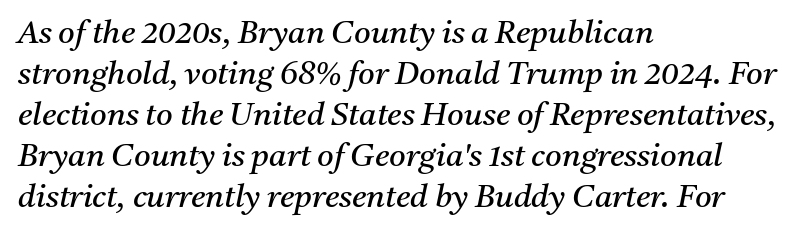
The image shows 32 px regular-weight serif type, italic (leaning right); set left-aligned, normal line spacing (1.28x), normal letter spacing, not underlined; medium stroke contrast and a medium x-height.
